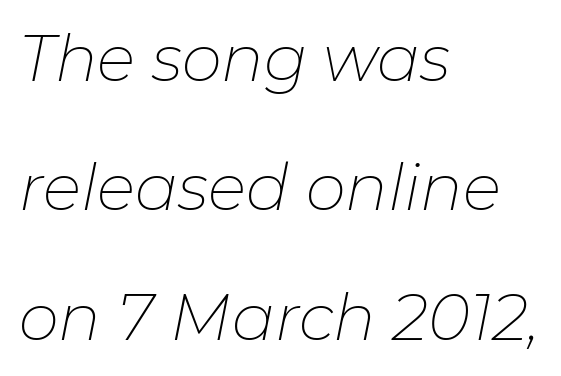
The image shows 64 px thin type, italic (leaning right); set left-aligned, loose line spacing (2.02x), normal letter spacing, not underlined; low stroke contrast and a medium x-height.
